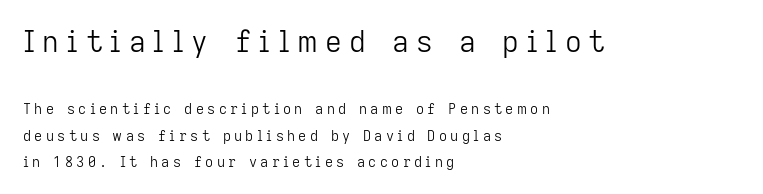
{"serif": "no", "italic": "no", "bold": "no", "weight": "light", "width": "normal", "stroke_contrast": "low", "x_height": "medium", "monospaced": "no", "underline": "no", "align": "left", "line_spacing_ratio": 1.87, "letter_spacing": "wide", "letter_spacing_em": 0.24, "larger_block": "first", "size_ratio": 2.07, "glyph_px": 29}
